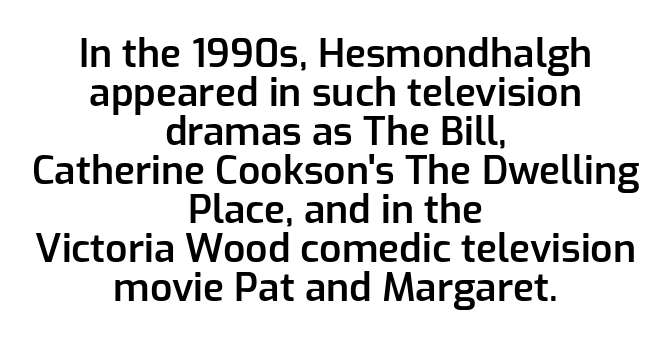
Look at the bottom of the vertical strokes: they stop flat, with no serifs. Posture: straight, roman, zero tilt. Only glyphs here, with clear space below each row. Line starts and ends both wander, symmetrically. A bit beefed up — I'd call it semibold rather than bold. One glance says dense: line gaps are narrower than usual.
